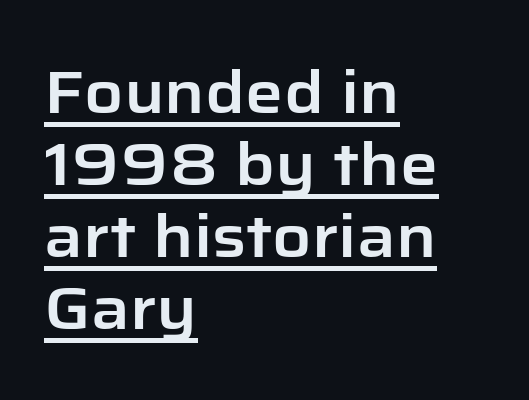
{"serif": "no", "italic": "no", "width": "normal", "stroke_contrast": "low", "x_height": "medium", "monospaced": "no", "underline": "yes", "align": "left", "line_spacing_ratio": 1.2, "letter_spacing": "normal", "letter_spacing_em": 0.0, "glyph_px": 60}
